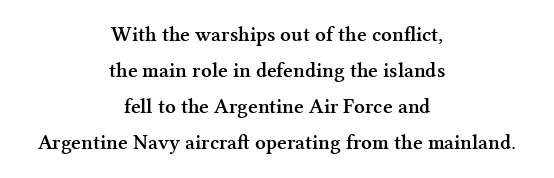
Heft: maximum for text — a bold. This sample uses plain, unmodified letter spacing. The strip under each line holds only bare page. This rendering uses center alignment, leaving both contours irregular but symmetric.
